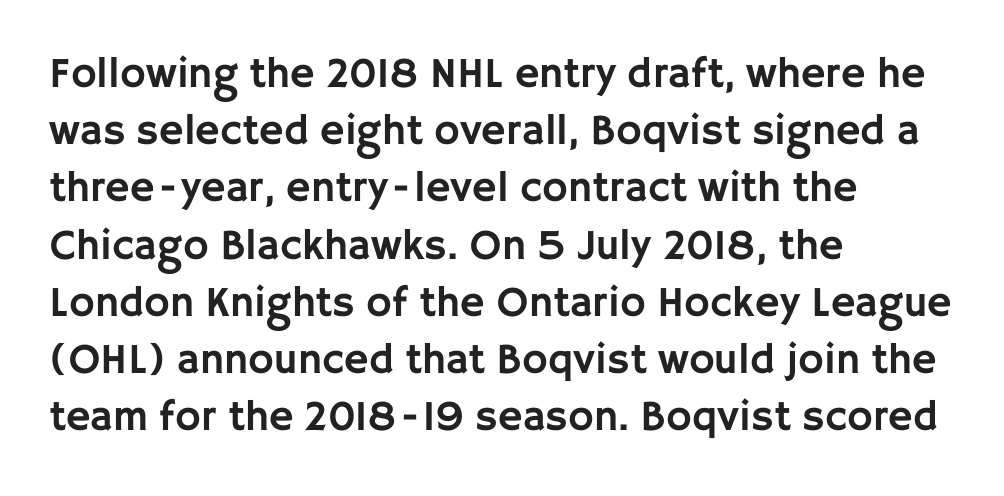
The specimen reads as upright at a glance. Does the type have serifs? No, each stem ends abruptly. Inter-character spacing is left at the font's built-in metrics. Is this a fixed-width face? No — the glyphs have proportional, varying widths. Quick note: interline space is typical.
